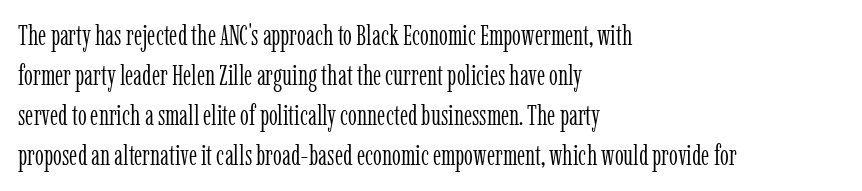
The image shows 28 px light, condensed serif type, upright; set left-aligned, normal line spacing (1.43x), normal letter spacing, not underlined; low stroke contrast and a medium x-height.
